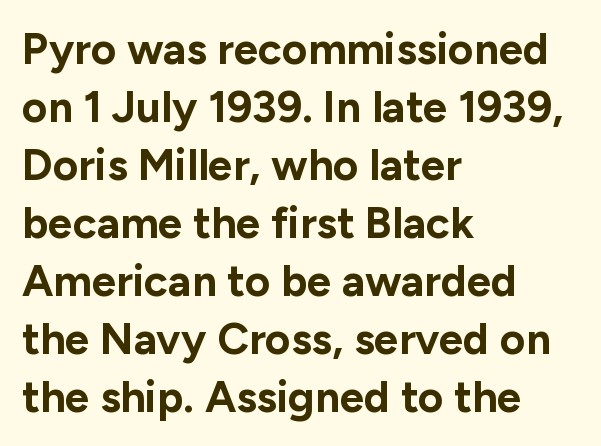
Do the letters lean? They stand straight. Think of a printed novel: that variable character pitch is what you see here. The line texture is even and compact thanks to regular tracking. Is there much room between lines? A standard amount, neither cramped nor airy. Horizontally, the lines are justified to the leading edge only. Is the type bold? Yes — the strokes are clearly thick and heavy.
